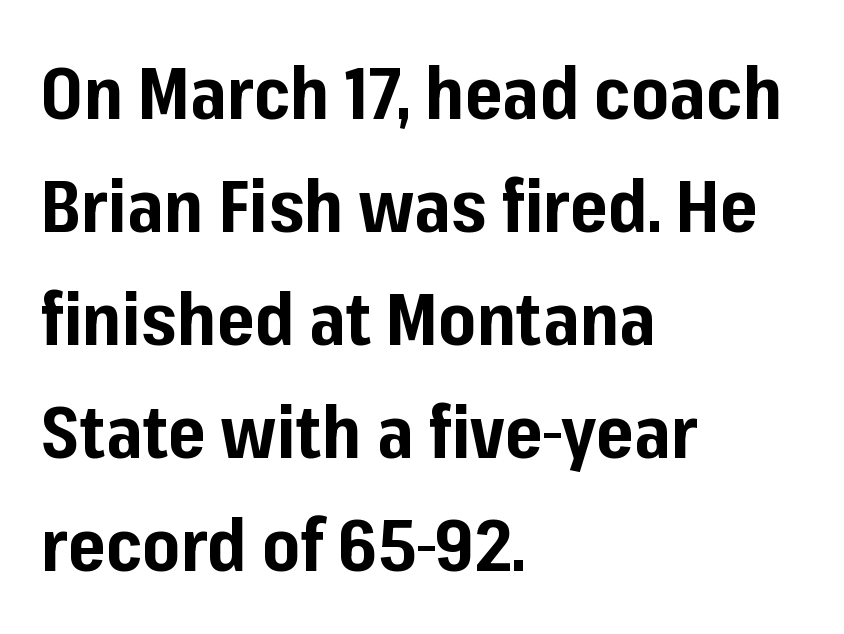
{"serif": "no", "italic": "no", "bold": "yes", "weight": "bold", "width": "normal", "stroke_contrast": "low", "x_height": "medium", "monospaced": "no", "underline": "no", "align": "left", "line_spacing": "normal", "line_spacing_ratio": 1.57, "letter_spacing": "normal", "letter_spacing_em": 0.0, "glyph_px": 72}
